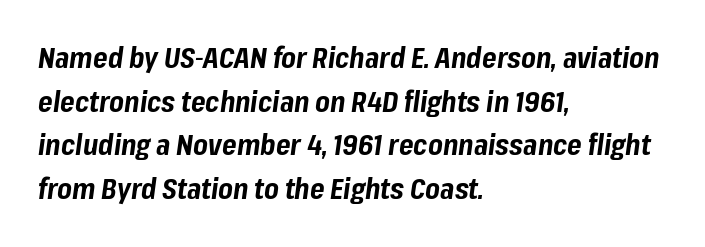
Q: Is the text bold? A: Yes.
Q: Is the text italic (slanted)? A: Yes, it leans right by about 8 degrees.
Q: Is the text underlined? A: No.
Q: How is the paragraph aligned? A: Left-aligned.
Q: Is the spacing between letters normal or unusually wide? A: Normal.
Q: Is the spacing between lines tight, normal or loose? A: Normal.
Q: Width (condensed, normal, or wide)? A: Normal.
Q: Stroke contrast? A: Low.
Q: x-height? A: Medium.
Q: Monospaced? A: No.
